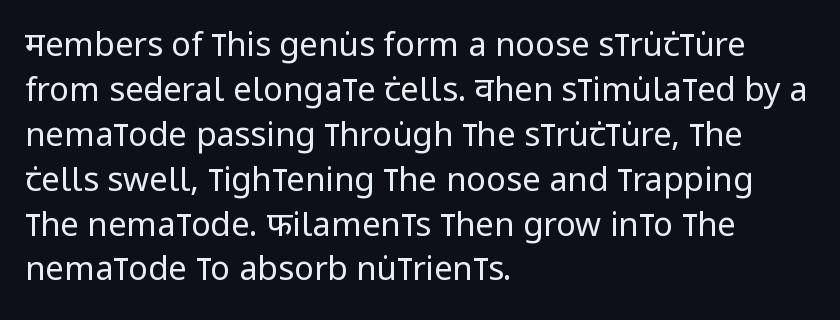
The image shows 33 px regular-weight, condensed sans-serif type, upright; set left-aligned, normal line spacing (1.36x), normal letter spacing, not underlined; low stroke contrast and a large x-height.
